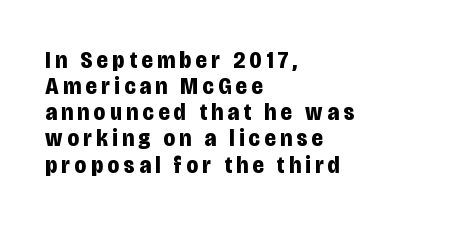
{"italic": "no", "bold": "yes", "underline": "no", "align": "left", "line_spacing": "tight", "line_spacing_ratio": 1.09, "glyph_px": 24}
